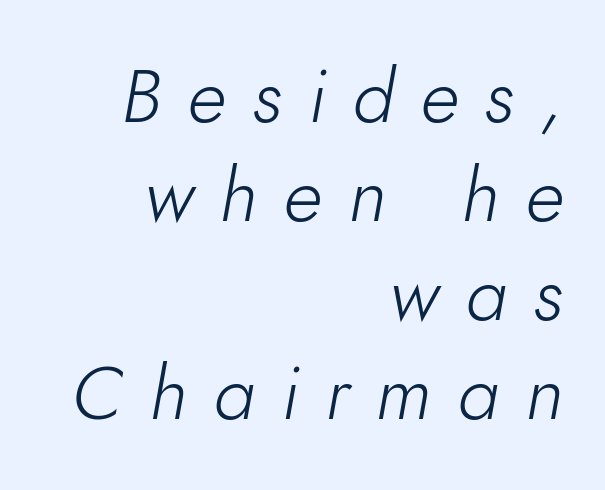
{"italic": "yes", "lean": "right", "slant_degrees": 10, "bold": "no", "weight": "light", "width": "normal", "stroke_contrast": "low", "x_height": "small", "monospaced": "no", "underline": "no", "align": "right", "line_spacing": "normal", "line_spacing_ratio": 1.32, "letter_spacing": "wide", "letter_spacing_em": 0.35, "glyph_px": 75}
